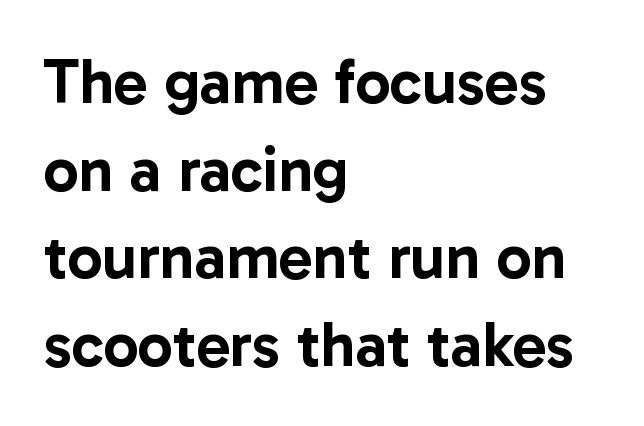
This rendering employs a face without finishing strokes, i.e., a sans-serif. How are the letters spaced? Ordinarily, with no added tracking. The vertical gap from one line to the next is medium. The space directly below the letters is spotless. The passage shown is typed in a proportional face where columns would drift.
